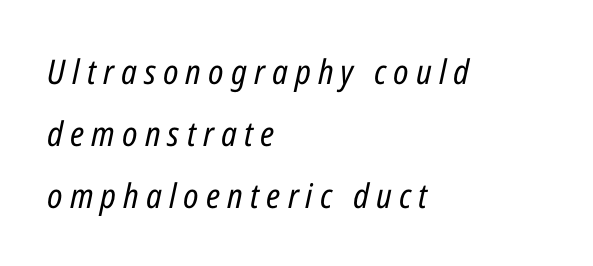
{"italic": "yes", "lean": "right", "slant_degrees": 12, "bold": "no", "weight": "regular", "width": "condensed", "stroke_contrast": "low", "x_height": "medium", "monospaced": "no", "underline": "no", "align": "left", "line_spacing_ratio": 1.83, "letter_spacing": "wide", "letter_spacing_em": 0.21, "glyph_px": 34}
